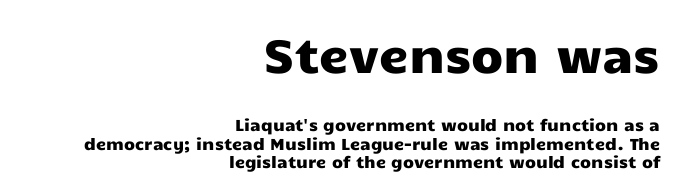
Q: Is the text italic (slanted)? A: No, it is upright.
Q: Is the typeface a serif or a sans-serif typeface? A: Sans-serif.
Q: Is the text underlined? A: No.
Q: How is the paragraph aligned? A: Right-aligned.
Q: Is the spacing between letters normal or unusually wide? A: Normal.
Q: Which block of text is set in a larger size, the first (top) or the second (bottom)? A: The first (top) one.
Q: Width (condensed, normal, or wide)? A: Wide.
Q: Stroke contrast? A: Low.
Q: x-height? A: Medium.
Q: Monospaced? A: No.
